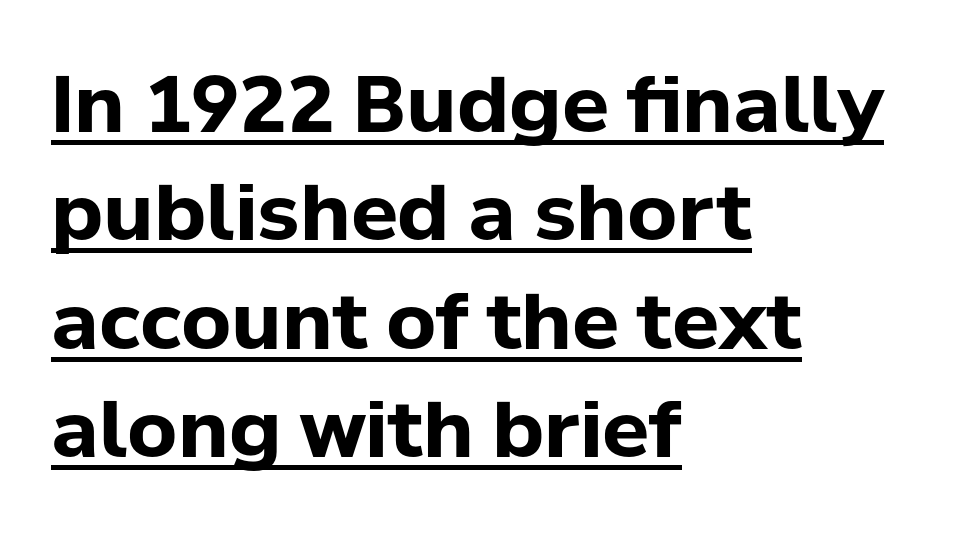
Proportional: the letters do not fall into vertical columns. Compared with an ordinary text face, these strokes are far heavier — a full bold. The lines are quadded left. The sample's only ornament is a line tracing under the words.
